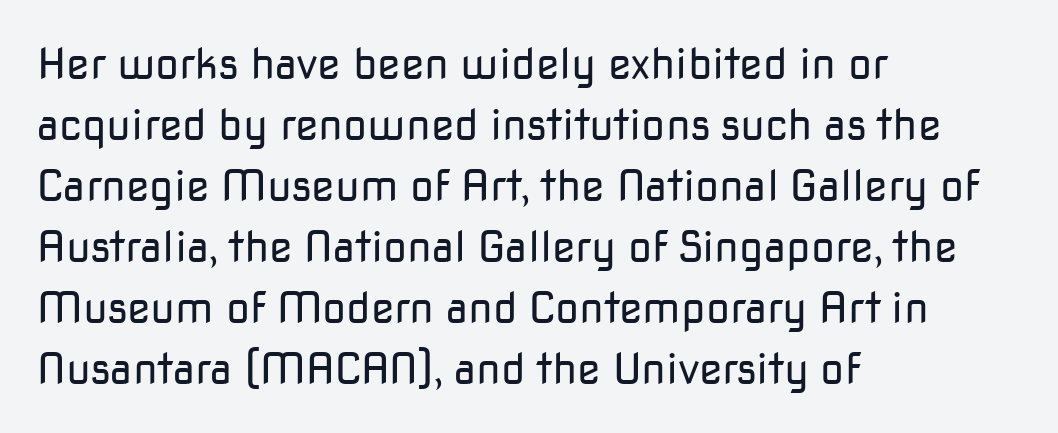
No extra tracking has been applied to these lines. All the whitespace from short lines collects on the right. Lines of text with bare space underneath. Letters have the restrained weight of plain body copy at most.
